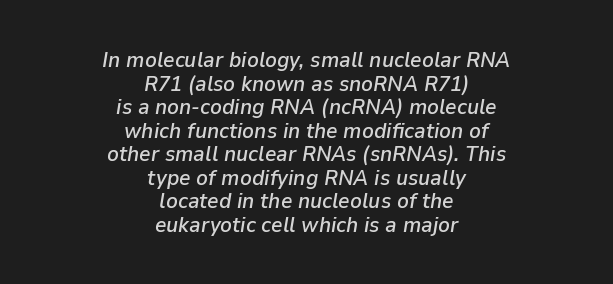
Notice how the passage keeps no hard edge, just a central spine. This is oblique type, the kind used for emphasis or titles. The type is set solid horizontally, with unmodified tracking. Just letters on the line, the space beneath them empty. Students, observe: this is what under-led, compact text looks like.
